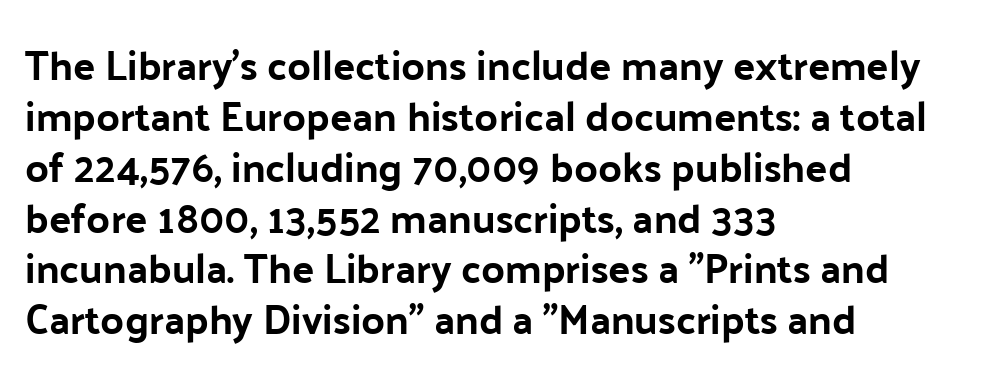
Just letters on the line, the space beneath them empty. A student would call this left alignment; a typographer would say flush left, rag right. Varying glyph widths throughout — classic text-font behaviour. Honestly, the letter spacing is just normal — you wouldn't notice it. The lettering stays uniformly vertical, giving the passage a roman look.
